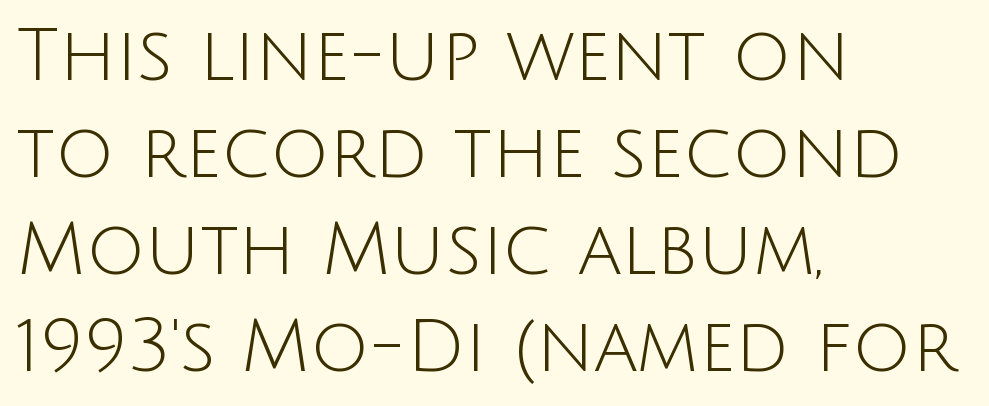
Q: Is the text bold? A: No.
Q: Is the text italic (slanted)? A: No, it is upright.
Q: Is the typeface a serif or a sans-serif typeface? A: Sans-serif.
Q: Is the text underlined? A: No.
Q: How is the paragraph aligned? A: Left-aligned.
Q: Is the spacing between letters normal or unusually wide? A: Normal.
Q: Is the spacing between lines tight, normal or loose? A: Normal.
Q: Width (condensed, normal, or wide)? A: Normal.
Q: Stroke contrast? A: Low.
Q: x-height? A: Large.
Q: Monospaced? A: No.
